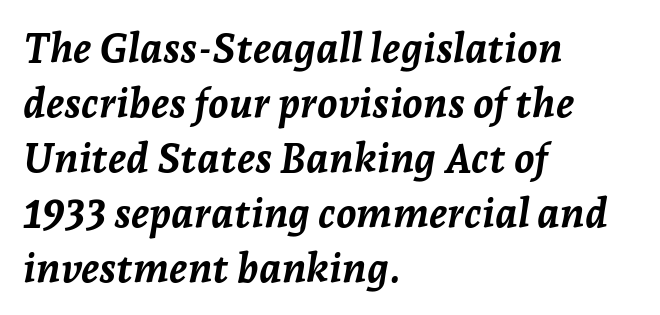
The image shows 41 px semibold type, italic (leaning right); set left-aligned, normal line spacing (1.34x), normal letter spacing, not underlined; low stroke contrast and a medium x-height.
